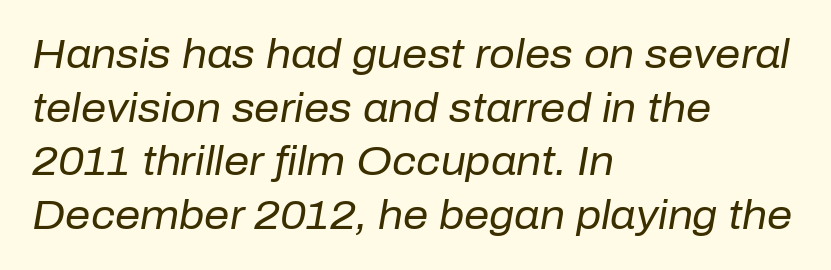
The image shows 40 px regular-weight type, italic (leaning right); set left-aligned, normal line spacing (1.34x), normal letter spacing, not underlined; low stroke contrast and a medium x-height.
